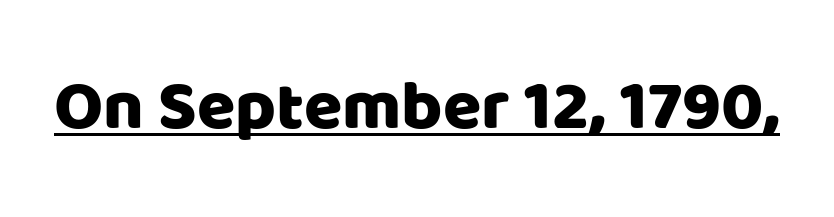
The image shows 70 px sans-serif type, upright; set normal letter spacing, underlined; low stroke contrast and a large x-height.
